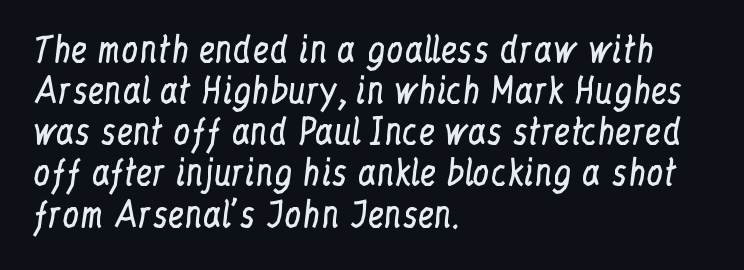
{"serif": "yes", "bold": "no", "weight": "regular", "width": "condensed", "stroke_contrast": "low", "x_height": "medium", "monospaced": "no", "underline": "no", "align": "left", "line_spacing_ratio": 1.21, "letter_spacing": "normal", "letter_spacing_em": 0.0, "glyph_px": 34}
